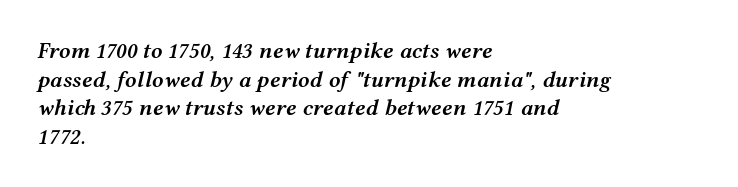
This sample is left-justified, so line endings fall wherever the words run out. Honestly, there is no underline to notice here at all. This rendering leaves character spacing at its baseline value. Slightly chunky letters — semibold, I'd say, not full bold. These lines were composed using italics.
